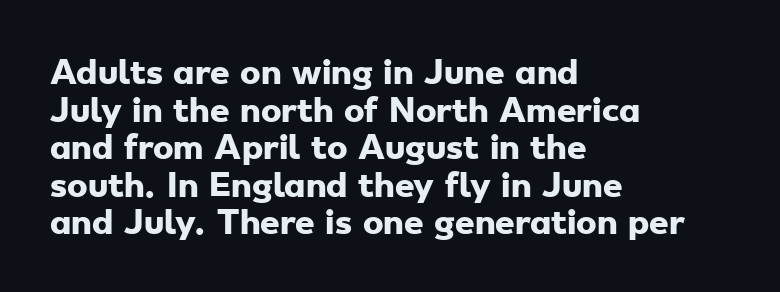
{"serif": "no", "bold": "yes", "weight": "heavy", "width": "wide", "stroke_contrast": "low", "x_height": "small", "monospaced": "no", "underline": "no", "align": "left", "line_spacing_ratio": 1.21, "letter_spacing": "normal", "letter_spacing_em": 0.0, "glyph_px": 31}
